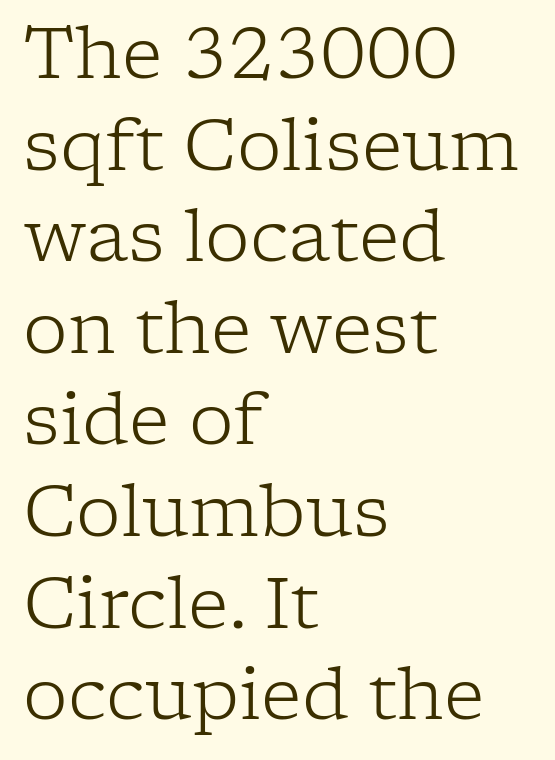
The image shows 71 px light serif type, upright; set left-aligned, normal line spacing (1.29x), normal letter spacing, not underlined; low stroke contrast and a medium x-height.
